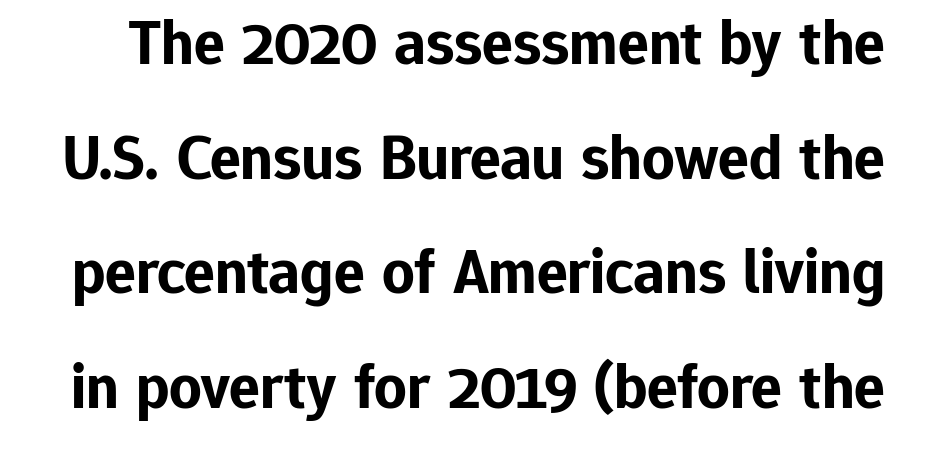
{"serif": "no", "italic": "no", "bold": "yes", "weight": "bold", "width": "normal", "stroke_contrast": "low", "x_height": "medium", "monospaced": "no", "underline": "no", "line_spacing_ratio": 1.79, "letter_spacing": "normal", "letter_spacing_em": 0.0, "glyph_px": 64}
